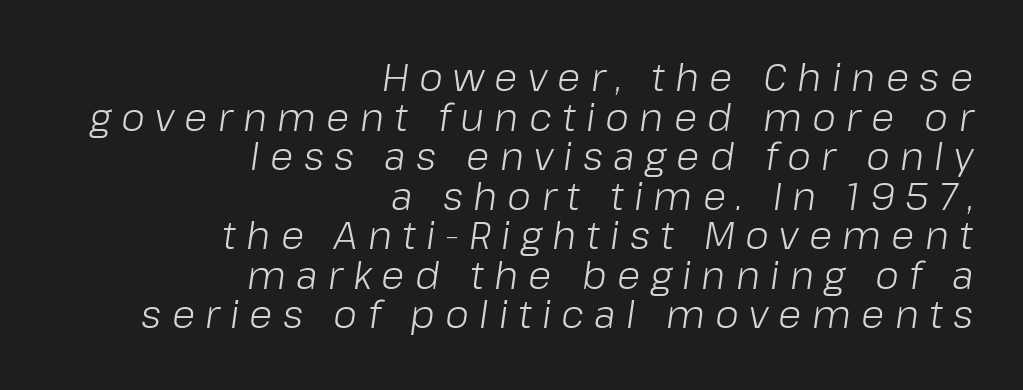
Q: Is the text bold? A: No.
Q: Is the text italic (slanted)? A: Yes, it leans right by about 8 degrees.
Q: Is the text underlined? A: No.
Q: How is the paragraph aligned? A: Right-aligned.
Q: Is the spacing between letters normal or unusually wide? A: Unusually wide.
Q: Is the spacing between lines tight, normal or loose? A: Tight.
Q: Width (condensed, normal, or wide)? A: Normal.
Q: Stroke contrast? A: Low.
Q: x-height? A: Medium.
Q: Monospaced? A: No.
